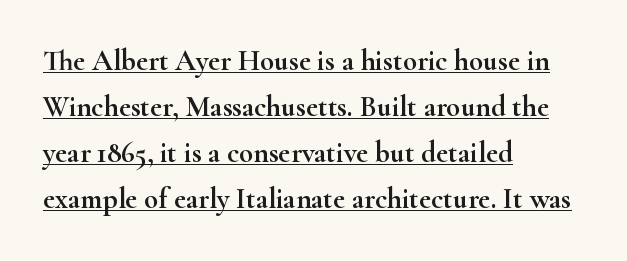
{"serif": "yes", "italic": "no", "width": "wide", "stroke_contrast": "high", "x_height": "small", "monospaced": "no", "underline": "yes", "align": "left", "line_spacing": "normal", "line_spacing_ratio": 1.59, "letter_spacing": "normal", "letter_spacing_em": 0.0, "glyph_px": 29}
